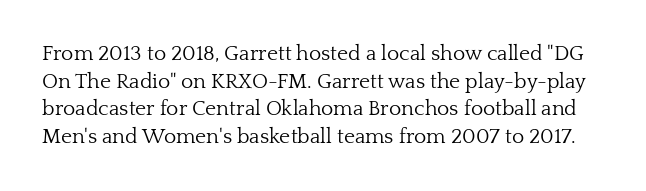
Q: Is the text bold? A: No.
Q: Is the text italic (slanted)? A: No, it is upright.
Q: Is the text underlined? A: No.
Q: Is the spacing between letters normal or unusually wide? A: Normal.
Q: Is the spacing between lines tight, normal or loose? A: Normal.
